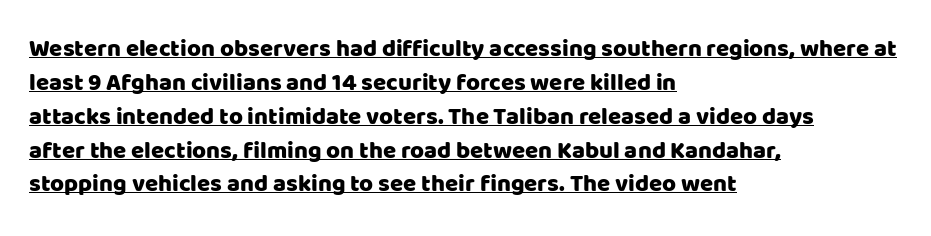
The line texture is even and compact thanks to regular tracking. This rendering features underlined lettering. In terms of leading, this rendering sits right in the middle. The paragraph has a hard left edge and a soft right edge. The lettering holds an erect, upright posture throughout.
